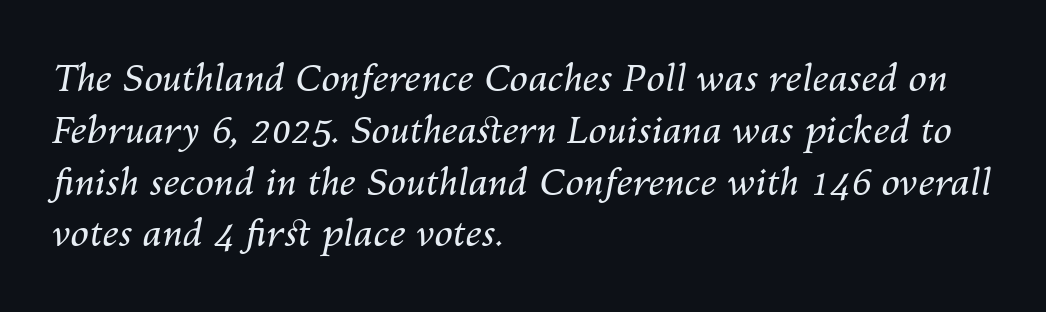
The image shows 37 px regular-weight type, italic (leaning right); set left-aligned, normal line spacing (1.4x), normal letter spacing, not underlined; medium stroke contrast and a medium x-height.
